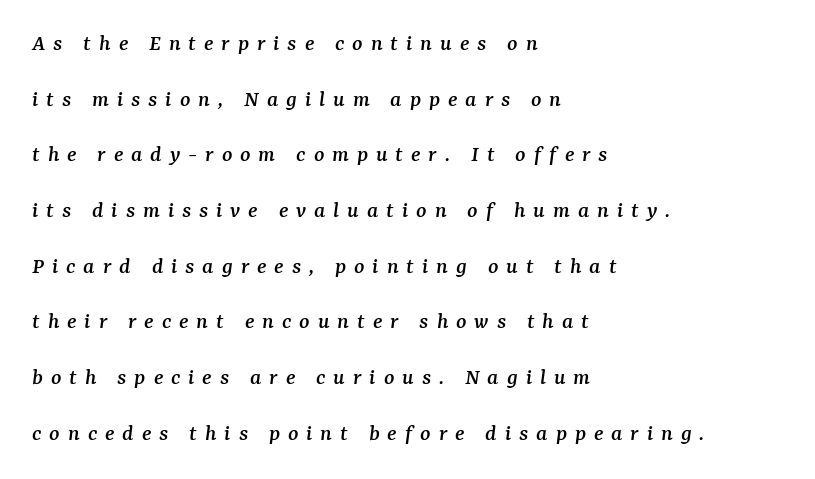
Q: Is the text italic (slanted)? A: Yes, it leans right by about 7 degrees.
Q: Is the text underlined? A: No.
Q: How is the paragraph aligned? A: Left-aligned.
Q: Is the spacing between letters normal or unusually wide? A: Unusually wide.
Q: Is the spacing between lines tight, normal or loose? A: Loose.
